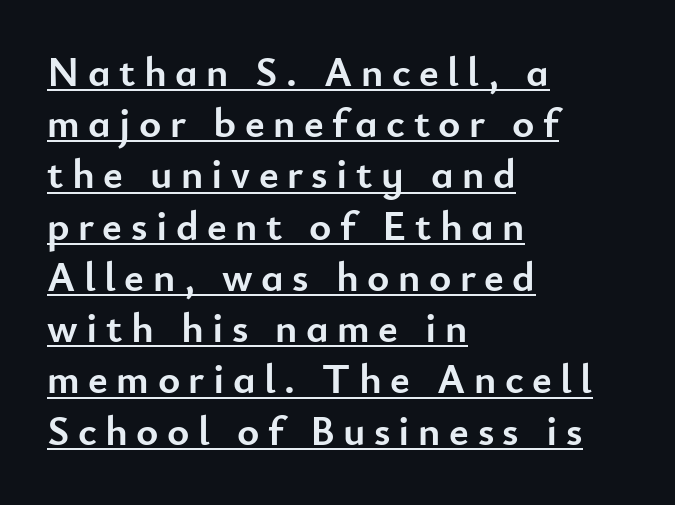
Q: Is the text bold? A: Yes.
Q: Is the text italic (slanted)? A: No, it is upright.
Q: Is the typeface a serif or a sans-serif typeface? A: Sans-serif.
Q: Is the text underlined? A: Yes.
Q: How is the paragraph aligned? A: Left-aligned.
Q: Is the spacing between letters normal or unusually wide? A: Unusually wide.
Q: Width (condensed, normal, or wide)? A: Normal.
Q: Stroke contrast? A: Low.
Q: x-height? A: Small.
Q: Monospaced? A: No.
